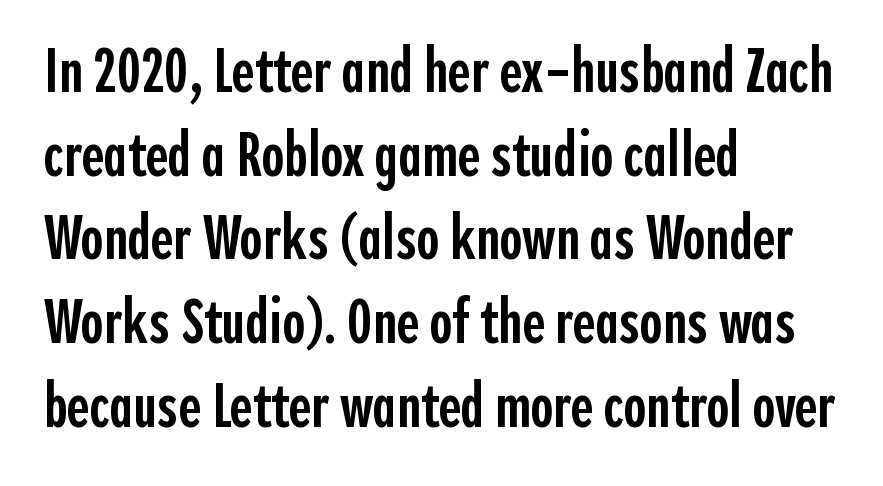
Q: Is the text bold? A: Semi-bold.
Q: Is the text italic (slanted)? A: No, it is upright.
Q: Is the typeface a serif or a sans-serif typeface? A: Sans-serif.
Q: Is the text underlined? A: No.
Q: How is the paragraph aligned? A: Left-aligned.
Q: Is the spacing between letters normal or unusually wide? A: Normal.
Q: Is the spacing between lines tight, normal or loose? A: Normal.
Q: Width (condensed, normal, or wide)? A: Condensed.
Q: x-height? A: Medium.
Q: Monospaced? A: No.
